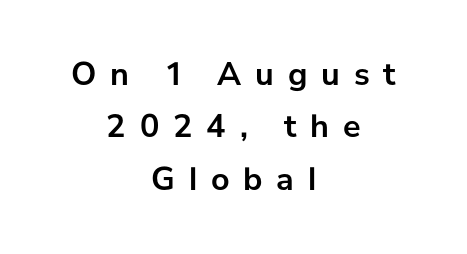
The image shows 33 px semibold sans-serif type, upright; set centered, normal line spacing (1.59x), unusually wide letter spacing (+0.42 em), not underlined; low stroke contrast and a medium x-height.
